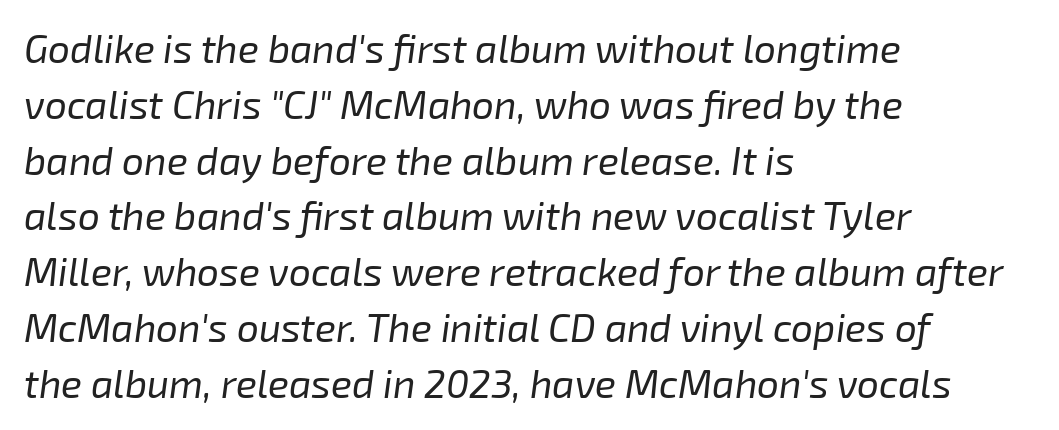
{"italic": "yes", "lean": "right", "slant_degrees": 8, "bold": "no", "weight": "regular", "width": "normal", "stroke_contrast": "low", "x_height": "medium", "monospaced": "no", "underline": "no", "align": "left", "line_spacing": "normal", "line_spacing_ratio": 1.43, "letter_spacing": "normal", "letter_spacing_em": 0.0, "glyph_px": 39}
